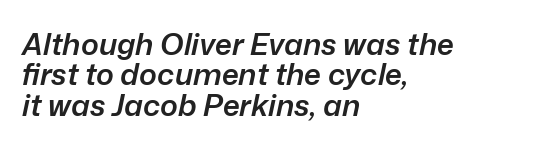
The designer dialed line spacing down below the default. Proportional: the letters do not fall into vertical columns. Which margin do the lines hug? The left one — the right edge is uneven. Quick note: italic.
